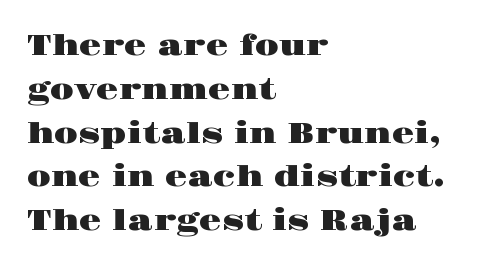
{"serif": "yes", "italic": "no", "width": "wide", "stroke_contrast": "high", "x_height": "large", "monospaced": "no", "underline": "no", "align": "left", "line_spacing": "normal", "line_spacing_ratio": 1.51, "letter_spacing": "normal", "letter_spacing_em": 0.0, "glyph_px": 29}
